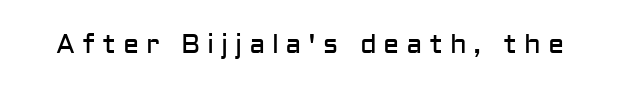
The image shows 27 px text type, upright; set unusually wide letter spacing (+0.25 em), not underlined.
